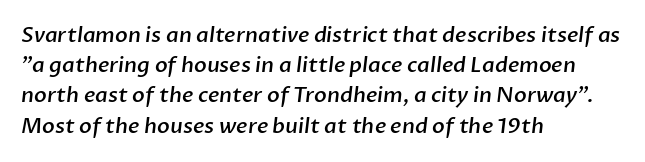
{"bold": "semi", "underline": "no", "align": "left", "line_spacing": "normal", "line_spacing_ratio": 1.44, "letter_spacing": "normal", "letter_spacing_em": 0.0, "glyph_px": 21}
